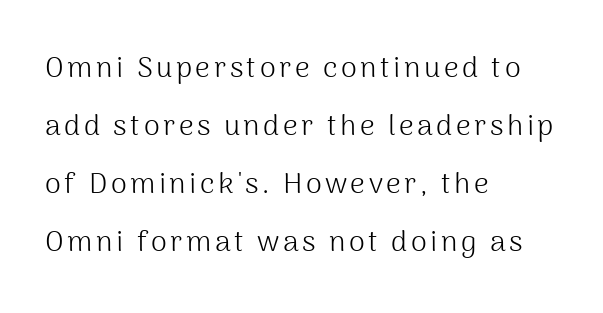
{"serif": "no", "italic": "no", "bold": "no", "weight": "light", "width": "normal", "stroke_contrast": "medium", "x_height": "medium", "monospaced": "no", "underline": "no", "align": "left", "line_spacing": "loose", "line_spacing_ratio": 2.0, "glyph_px": 29}
